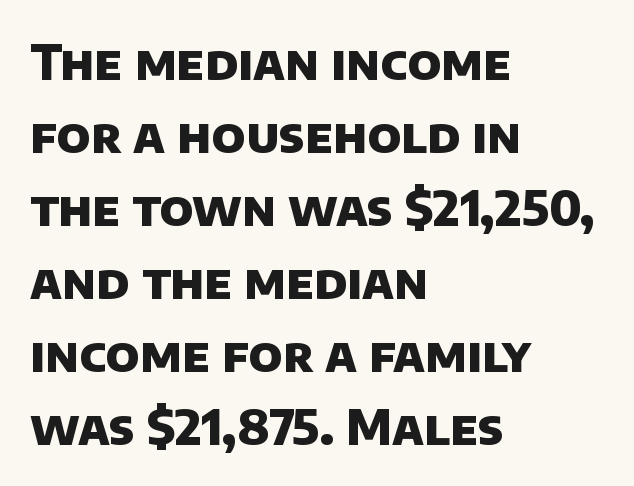
This rendering employs a face without finishing strokes, i.e., a sans-serif. The lines are quadded left. Looks like regular typesetting: each glyph gets only the width it needs. Caption: standard tracking, unaltered. Students, observe: this is what conventionally led text looks like. Bold? Absolutely — the strokes are thick and heavy.
